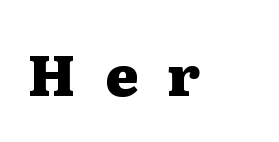
The image shows 57 px heavy, wide serif type, upright; set unusually wide letter spacing (+0.5 em), not underlined; medium stroke contrast and a medium x-height.
